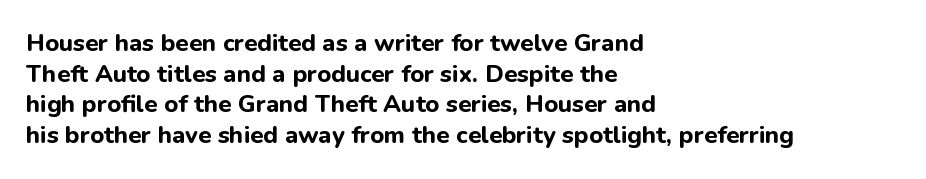
Summary of weight: heavy, a full bold. Tracking value appears to be zero — textbook default spacing. No italicization has been applied; the sample stays upright. The words here are not underlined. A normal amount of white space separates one row of letters from the next.
